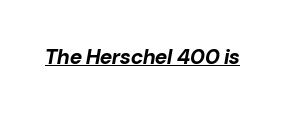
A typesetter would mark this as italic. The horizontal fit of the characters is conventional and even. These characters rest on top of a visible drawn line. Students, this is bold: see how much ink each stroke carries.
